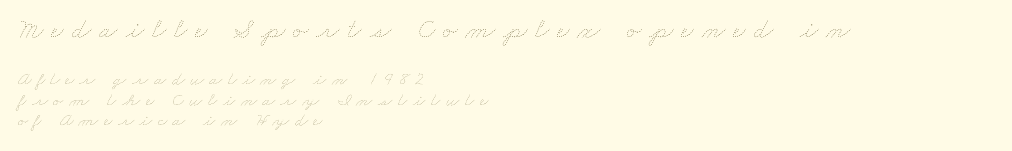
{"bold": "no", "weight": "thin", "width": "wide", "stroke_contrast": "low", "x_height": "small", "monospaced": "no", "underline": "no", "align": "left", "line_spacing": "tight", "line_spacing_ratio": 1.09, "letter_spacing": "wide", "letter_spacing_em": 0.27, "larger_block": "first", "size_ratio": 1.47, "glyph_px": 28}
